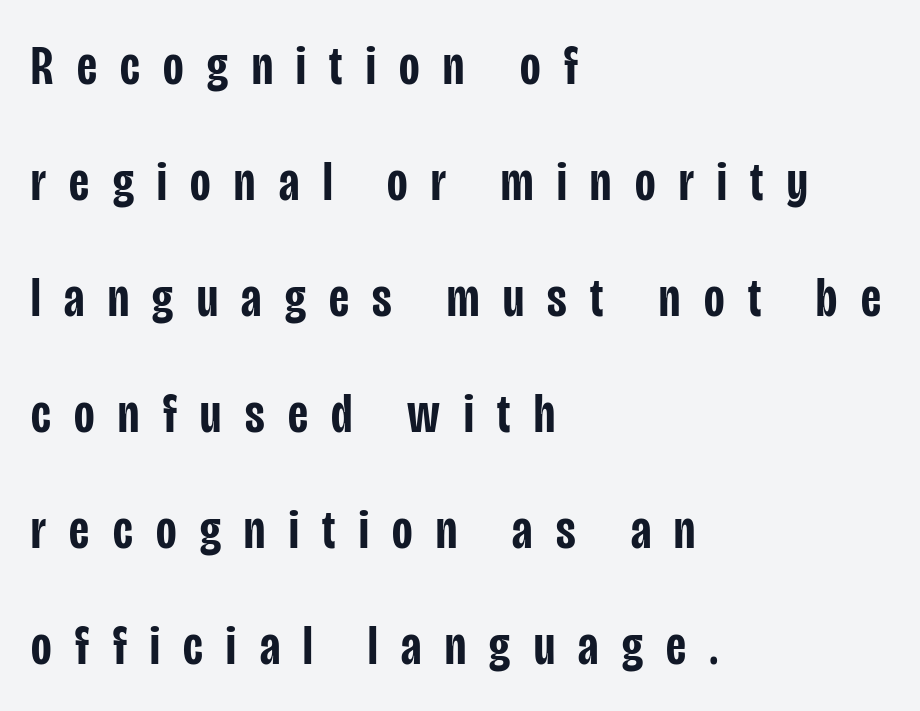
The image shows 56 px semibold, condensed sans-serif type, upright; set left-aligned, loose line spacing (2.07x), unusually wide letter spacing (+0.42 em), not underlined; low stroke contrast and a large x-height.
